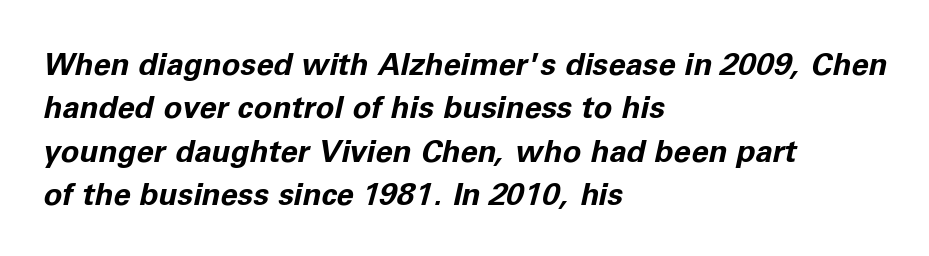
{"italic": "yes", "lean": "right", "slant_degrees": 11, "bold": "yes", "weight": "bold", "width": "normal", "stroke_contrast": "low", "x_height": "medium", "monospaced": "no", "underline": "no", "align": "left", "line_spacing": "normal", "line_spacing_ratio": 1.4, "letter_spacing": "normal", "letter_spacing_em": 0.0, "glyph_px": 31}
